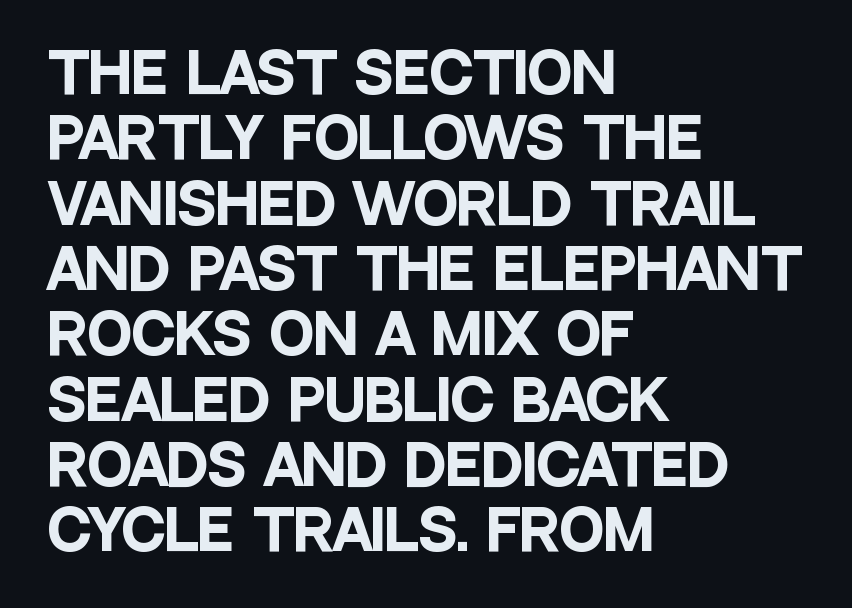
{"serif": "no", "italic": "no", "bold": "yes", "weight": "heavy", "width": "condensed", "stroke_contrast": "low", "x_height": "large", "monospaced": "no", "underline": "no", "align": "left", "line_spacing_ratio": 1.21, "letter_spacing": "normal", "letter_spacing_em": 0.0, "glyph_px": 54}
